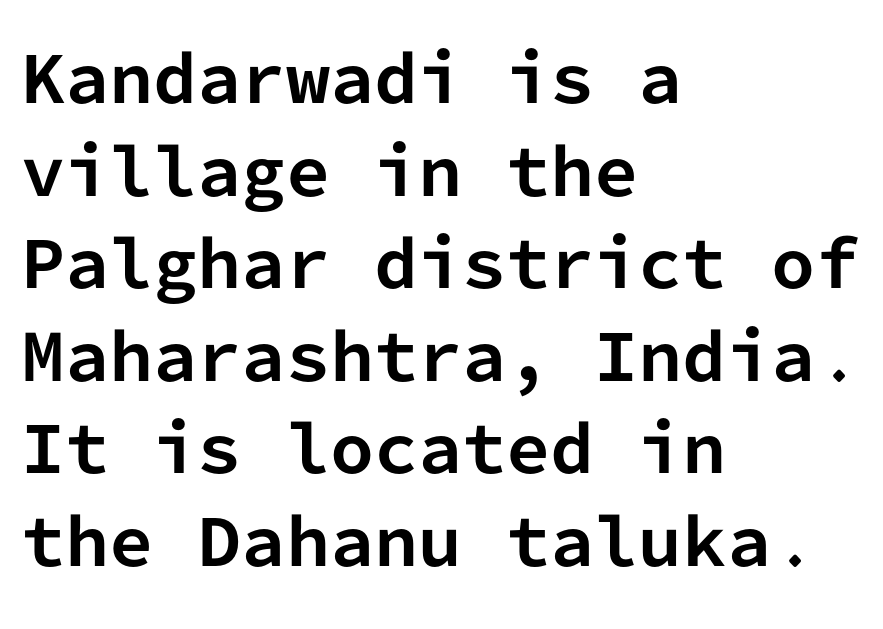
{"serif": "no", "italic": "no", "bold": "yes", "weight": "bold", "width": "normal", "stroke_contrast": "low", "x_height": "medium", "monospaced": "yes", "underline": "no", "align": "left", "line_spacing": "normal", "line_spacing_ratio": 1.47, "letter_spacing": "normal", "letter_spacing_em": 0.0, "glyph_px": 63}
